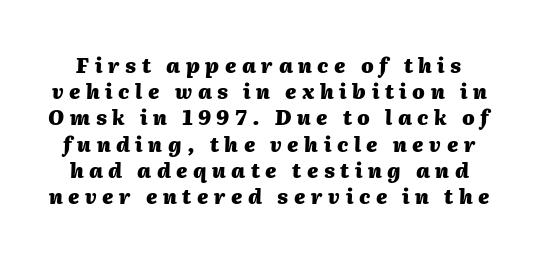
Q: Is the text bold? A: Yes.
Q: Is the text italic (slanted)? A: Yes, it leans right by about 2 degrees.
Q: Is the text underlined? A: No.
Q: Is the spacing between letters normal or unusually wide? A: Unusually wide.
Q: Is the spacing between lines tight, normal or loose? A: Normal.
